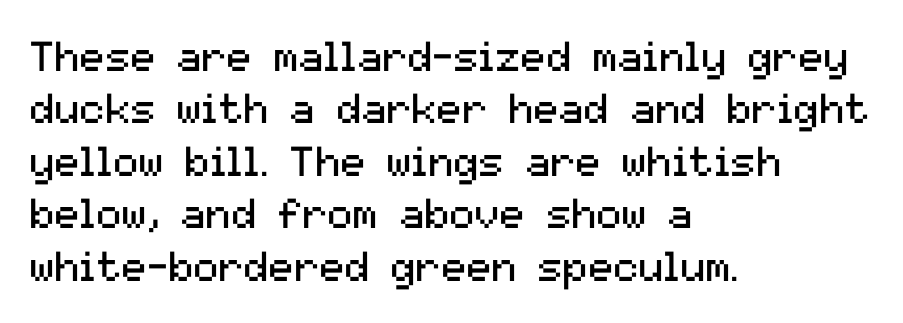
The image shows 42 px regular-weight sans-serif type, upright; set left-aligned, normal line spacing (1.25x), normal letter spacing, not underlined; medium stroke contrast and a medium x-height.
